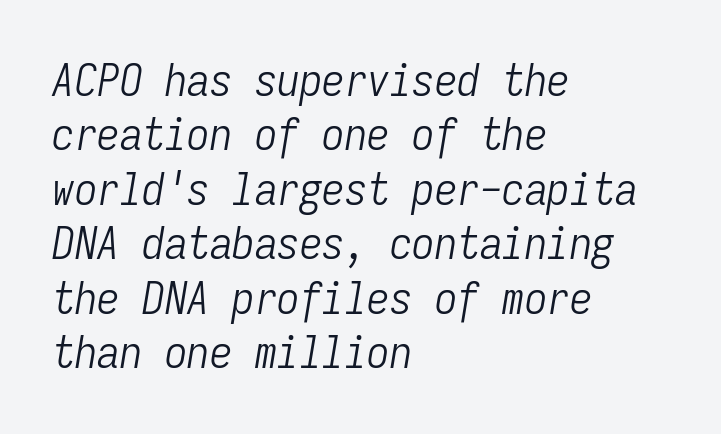
{"italic": "yes", "lean": "right", "slant_degrees": 9, "bold": "no", "weight": "light", "width": "condensed", "stroke_contrast": "low", "x_height": "medium", "monospaced": "yes", "underline": "no", "align": "left", "line_spacing_ratio": 1.21, "letter_spacing": "normal", "letter_spacing_em": 0.0, "glyph_px": 45}
